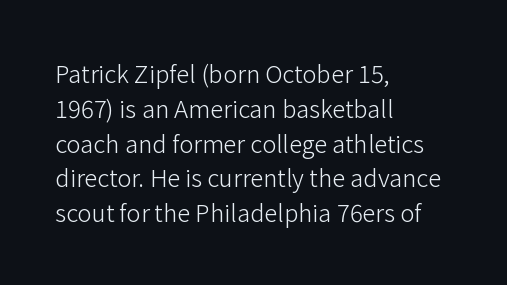
Summary of weight: not heavy and not bold. The passage shown stacks its lines at a standard gap. Upright lettering throughout. Tracking value appears to be zero — textbook default spacing.
